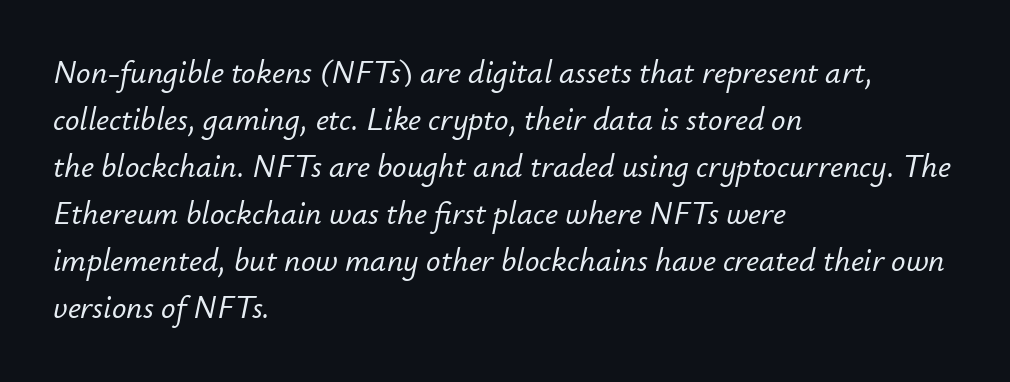
The lines sit at an ordinary, default distance from one another. Descenders hang freely into open space. Standard letterfit; no display-style spreading of the glyphs. Where is the straight margin? On the left.
